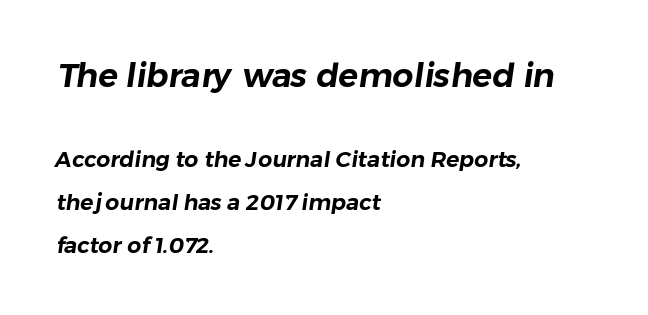
The image shows 33 px sans-serif type; set left-aligned, loose line spacing (1.96x), normal letter spacing, not underlined; the first (top) block is 1.5x larger; low stroke contrast and a medium x-height.
